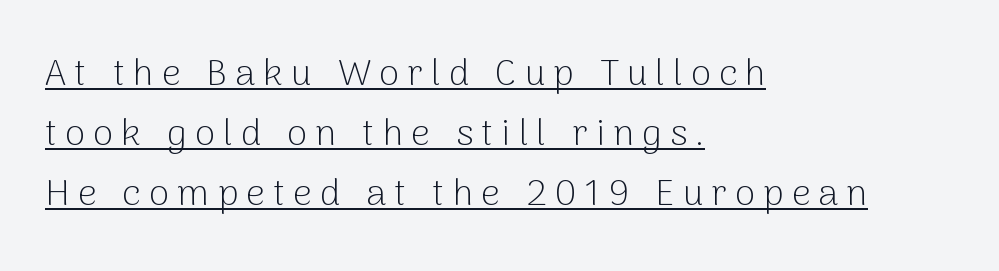
{"serif": "no", "italic": "no", "bold": "no", "weight": "light", "width": "normal", "stroke_contrast": "low", "x_height": "medium", "monospaced": "no", "underline": "yes", "align": "left", "line_spacing": "normal", "line_spacing_ratio": 1.62, "letter_spacing": "wide", "letter_spacing_em": 0.22, "glyph_px": 37}
